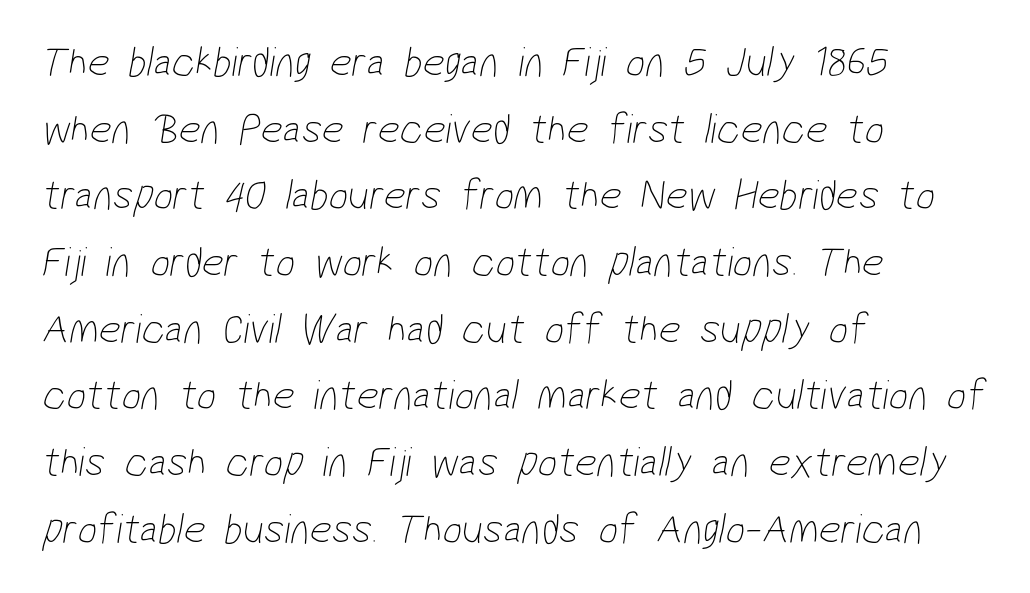
Q: Is the text bold? A: No.
Q: Is the typeface a serif or a sans-serif typeface? A: Sans-serif.
Q: Is the text underlined? A: No.
Q: How is the paragraph aligned? A: Left-aligned.
Q: Is the spacing between letters normal or unusually wide? A: Normal.
Q: Is the spacing between lines tight, normal or loose? A: Normal.
Q: Width (condensed, normal, or wide)? A: Condensed.
Q: Stroke contrast? A: Low.
Q: x-height? A: Medium.
Q: Monospaced? A: No.
